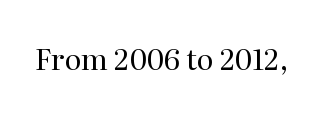
The image shows 29 px regular-weight serif type, upright; set normal letter spacing, not underlined; medium stroke contrast and a medium x-height.
